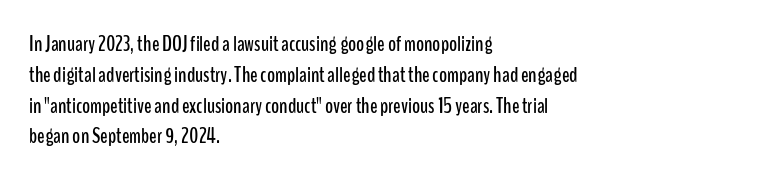
Q: Is the text italic (slanted)? A: No, it is upright.
Q: Is the text underlined? A: No.
Q: How is the paragraph aligned? A: Left-aligned.
Q: Is the spacing between letters normal or unusually wide? A: Normal.
Q: Is the spacing between lines tight, normal or loose? A: Normal.
